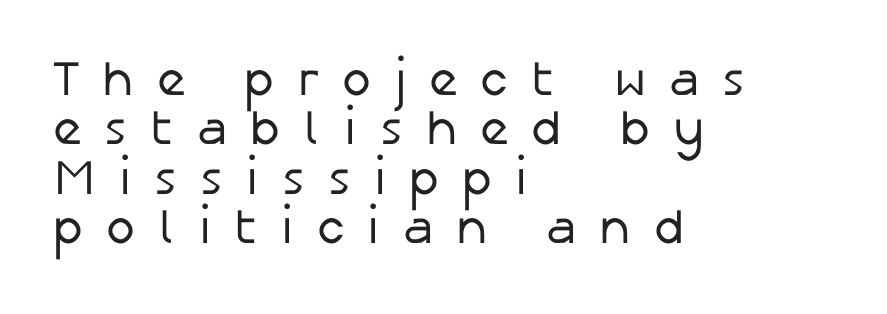
{"serif": "no", "italic": "no", "bold": "no", "weight": "regular", "width": "normal", "stroke_contrast": "low", "x_height": "medium", "monospaced": "no", "underline": "no", "align": "left", "line_spacing": "tight", "line_spacing_ratio": 1.01, "letter_spacing": "wide", "letter_spacing_em": 0.47, "glyph_px": 49}
